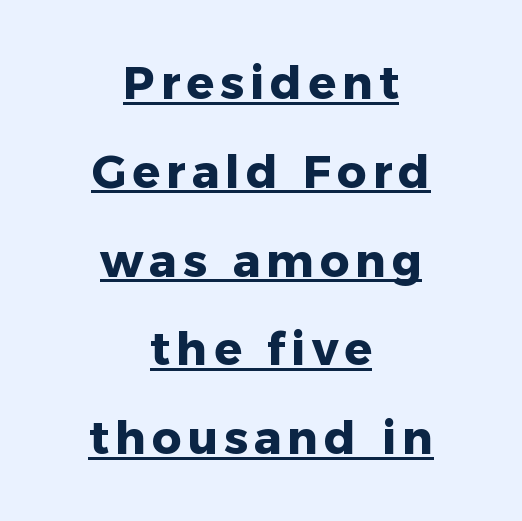
{"serif": "no", "italic": "no", "bold": "yes", "weight": "heavy", "width": "normal", "stroke_contrast": "low", "x_height": "medium", "monospaced": "no", "underline": "yes", "align": "center", "line_spacing": "loose", "line_spacing_ratio": 1.93, "glyph_px": 46}
